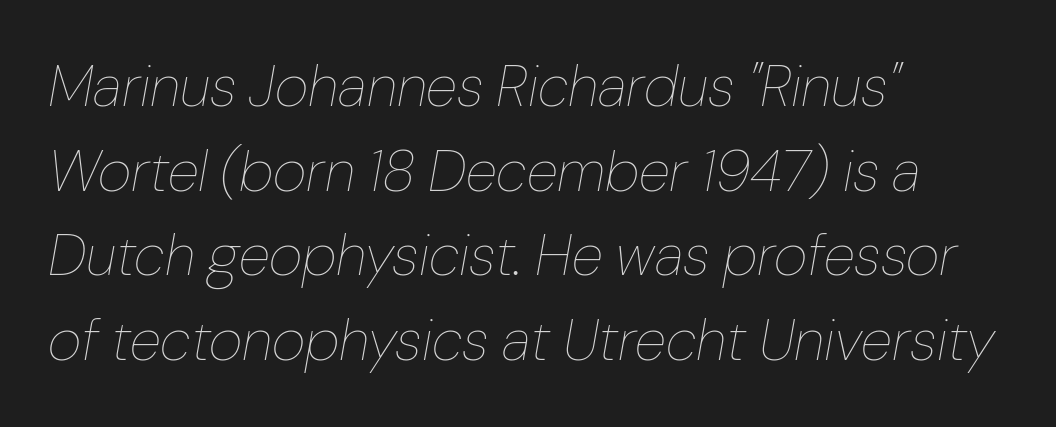
No word sits above an underline. Style check: oblique. Each letter keeps its own natural width here, so spacing adapts to shape. Stems here are at most as thick as an everyday book face. The passage is arranged the way most books set body copy — flush left. A typesetter would call this zero additional tracking.
